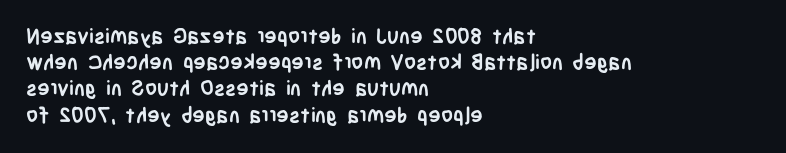
Q: Is the text bold? A: Yes.
Q: Is the text italic (slanted)? A: No, it is upright.
Q: Is the text underlined? A: No.
Q: How is the paragraph aligned? A: Left-aligned.
Q: Is the spacing between letters normal or unusually wide? A: Normal.
Q: Is the spacing between lines tight, normal or loose? A: Normal.
